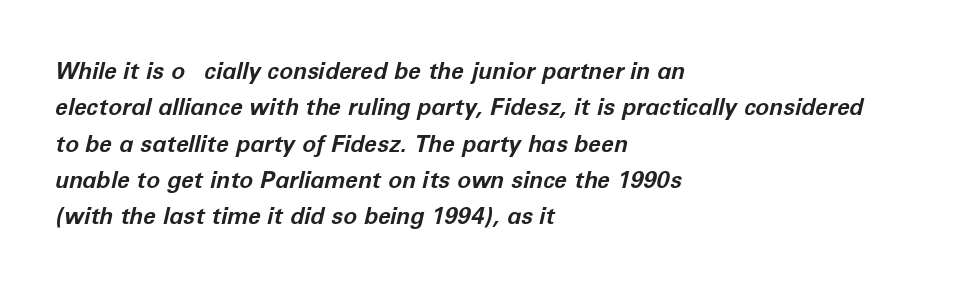
{"italic": "yes", "lean": "right", "slant_degrees": 12, "bold": "yes", "underline": "no", "align": "left", "line_spacing": "normal", "line_spacing_ratio": 1.58, "letter_spacing": "normal", "letter_spacing_em": 0.0, "glyph_px": 23}
